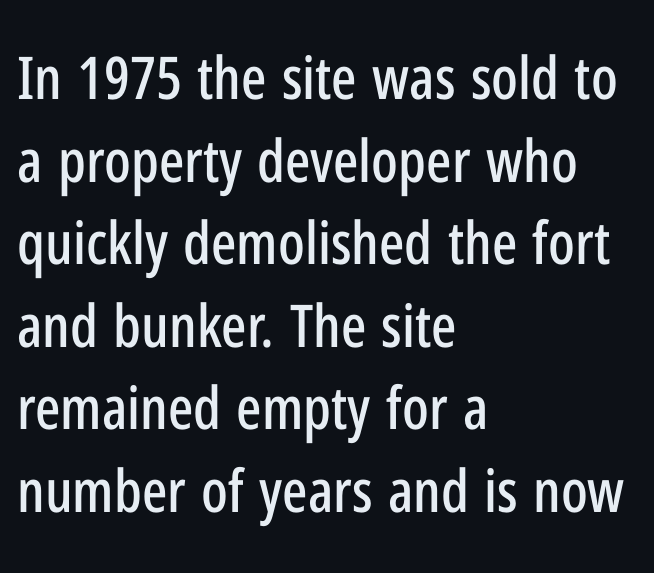
The image shows 59 px condensed sans-serif type, upright; set left-aligned, normal line spacing (1.4x), normal letter spacing, not underlined; low stroke contrast and a medium x-height.
